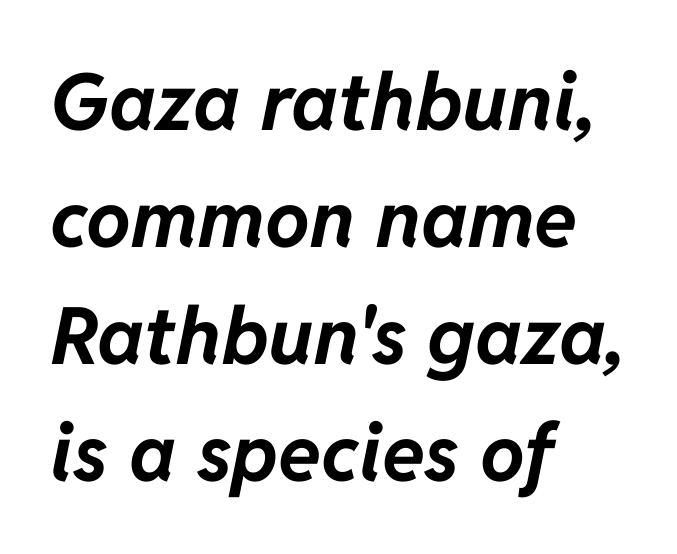
The image shows 79 px bold type, italic (leaning right); set left-aligned, normal line spacing (1.48x), normal letter spacing, not underlined; low stroke contrast and a medium x-height.
